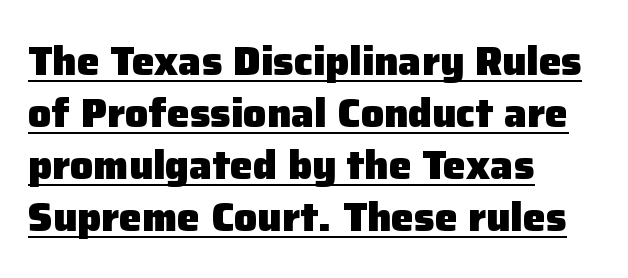
{"serif": "no", "italic": "no", "bold": "yes", "weight": "heavy", "width": "normal", "stroke_contrast": "low", "x_height": "medium", "monospaced": "no", "underline": "yes", "align": "left", "line_spacing": "normal", "line_spacing_ratio": 1.27, "letter_spacing": "normal", "letter_spacing_em": 0.0, "glyph_px": 41}
